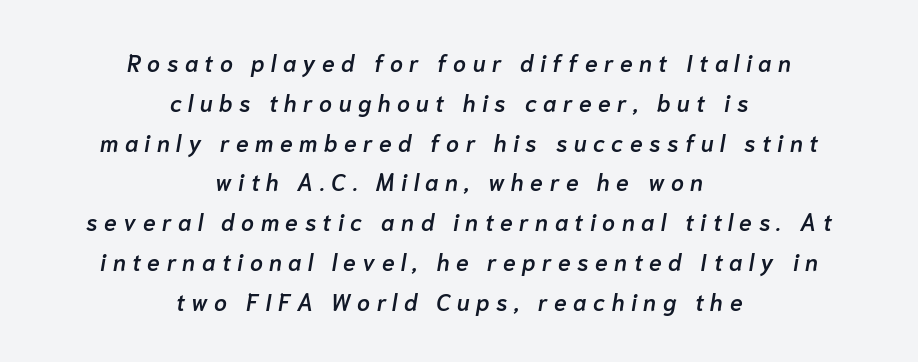
Q: Is the text bold? A: Semi-bold.
Q: Is the text italic (slanted)? A: Yes, it leans right by about 10 degrees.
Q: Is the text underlined? A: No.
Q: How is the paragraph aligned? A: Centered.
Q: Is the spacing between letters normal or unusually wide? A: Unusually wide.
